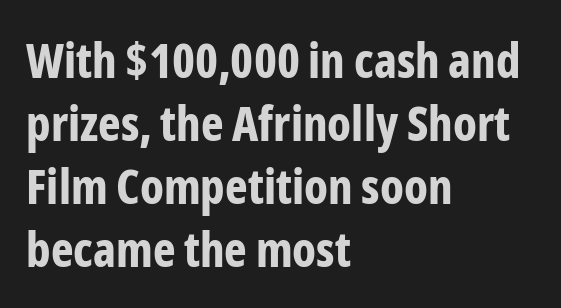
{"serif": "no", "italic": "no", "bold": "yes", "weight": "bold", "width": "condensed", "stroke_contrast": "low", "x_height": "medium", "monospaced": "no", "underline": "no", "align": "left", "line_spacing": "normal", "line_spacing_ratio": 1.31, "letter_spacing": "normal", "letter_spacing_em": 0.0, "glyph_px": 48}
